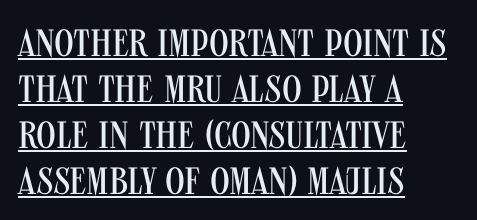
This rendering uses left alignment, leaving the right contour irregular. These characters rest on top of a visible drawn line. Italic: no, the glyphs are upright roman. Examine the stroke ends and you'll find no serifs. The weight tops out at a normal text grade.
